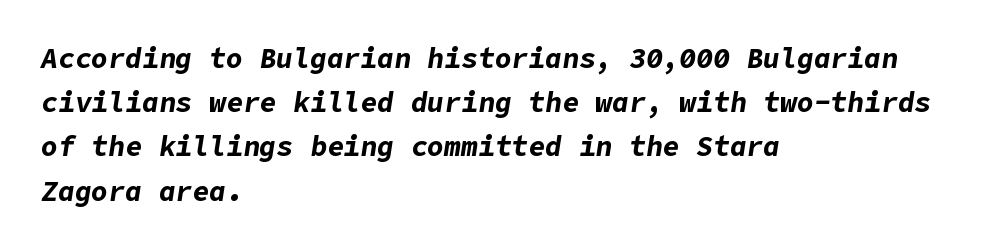
{"italic": "yes", "lean": "right", "slant_degrees": 9, "bold": "yes", "weight": "bold", "width": "normal", "stroke_contrast": "low", "x_height": "medium", "underline": "no", "align": "left", "line_spacing": "normal", "line_spacing_ratio": 1.58, "letter_spacing": "normal", "letter_spacing_em": 0.0, "glyph_px": 28}
